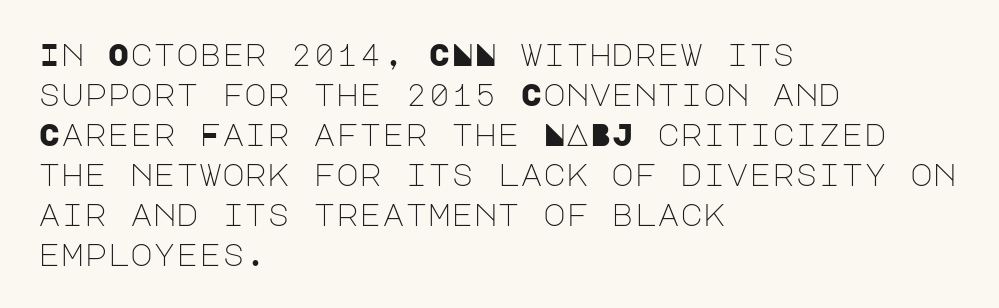
{"serif": "no", "italic": "no", "bold": "no", "weight": "light", "width": "normal", "stroke_contrast": "low", "x_height": "large", "underline": "no", "align": "left", "line_spacing": "normal", "line_spacing_ratio": 1.29, "letter_spacing": "normal", "letter_spacing_em": 0.0, "glyph_px": 31}
